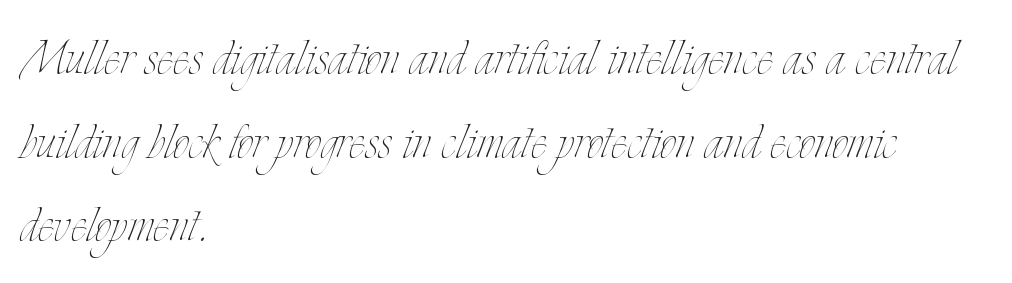
The letters sit at their default tracking, neither squeezed nor spread. Looks like regular typesetting: each glyph gets only the width it needs. The weight would be labelled regular, book, light, or lighter still. Descender tails drop into unmarked territory. The designer left line spacing at the default.
